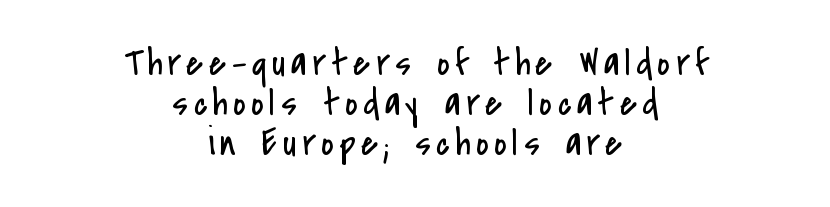
The image shows 39 px regular-weight, condensed sans-serif type, upright; set centered, tight line spacing (1.02x), not underlined; low stroke contrast and a small x-height.
